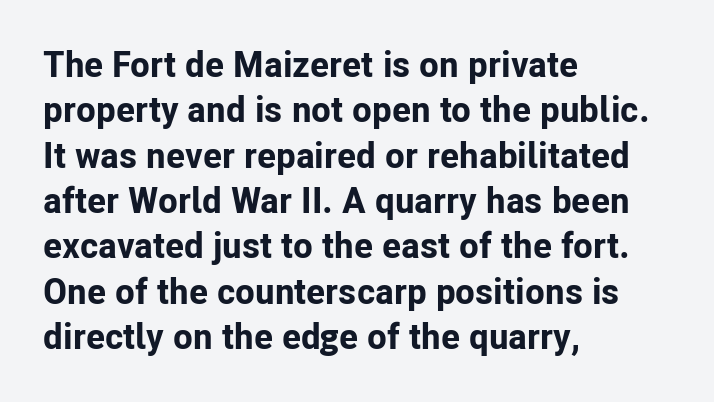
Q: Is the text bold? A: Yes.
Q: Is the text italic (slanted)? A: No, it is upright.
Q: Is the typeface a serif or a sans-serif typeface? A: Sans-serif.
Q: Is the text underlined? A: No.
Q: How is the paragraph aligned? A: Left-aligned.
Q: Is the spacing between letters normal or unusually wide? A: Normal.
Q: Is the spacing between lines tight, normal or loose? A: Normal.
Q: Width (condensed, normal, or wide)? A: Normal.
Q: Stroke contrast? A: Low.
Q: x-height? A: Medium.
Q: Monospaced? A: No.
